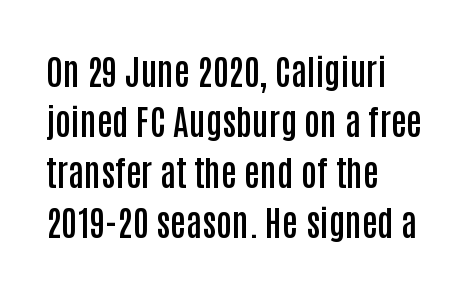
The axis of the letterforms is exactly vertical. Look at the stroke-to-counter ratio: somewhat heavy, a semibold. The passage shown has conventional tracking throughout. One glance says typical: line gaps are just what's usual.
